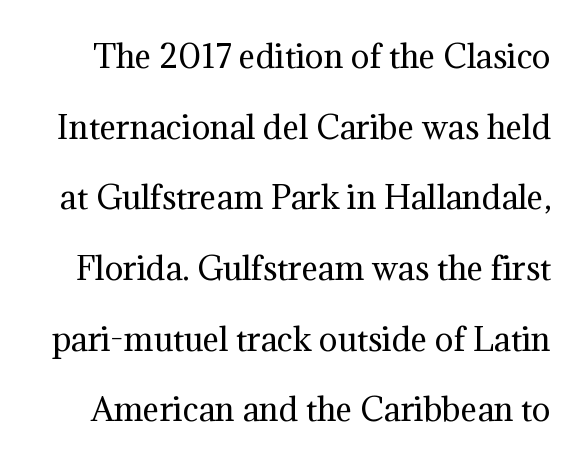
Q: Is the text bold? A: No.
Q: Is the text italic (slanted)? A: No, it is upright.
Q: Is the typeface a serif or a sans-serif typeface? A: Serif.
Q: Is the text underlined? A: No.
Q: Is the spacing between letters normal or unusually wide? A: Normal.
Q: Is the spacing between lines tight, normal or loose? A: Loose.
Q: Width (condensed, normal, or wide)? A: Normal.
Q: Stroke contrast? A: Medium.
Q: x-height? A: Medium.
Q: Monospaced? A: No.
